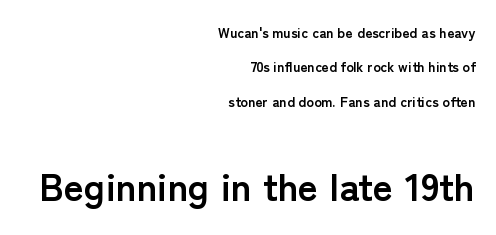
Notice how thick the strokes are: this is what a full bold looks like. The letters carry no serifs — their stems end cleanly without finishing strokes. The face used here is proportionally spaced, like ordinary book or web type. The block of text is sparse from top to bottom, with ample space between rows.
